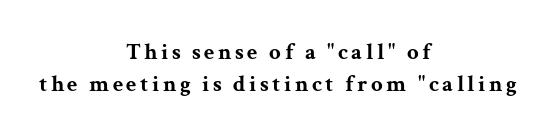
{"italic": "no", "bold": "yes", "underline": "no", "align": "center", "line_spacing": "normal", "line_spacing_ratio": 1.37, "glyph_px": 23}
